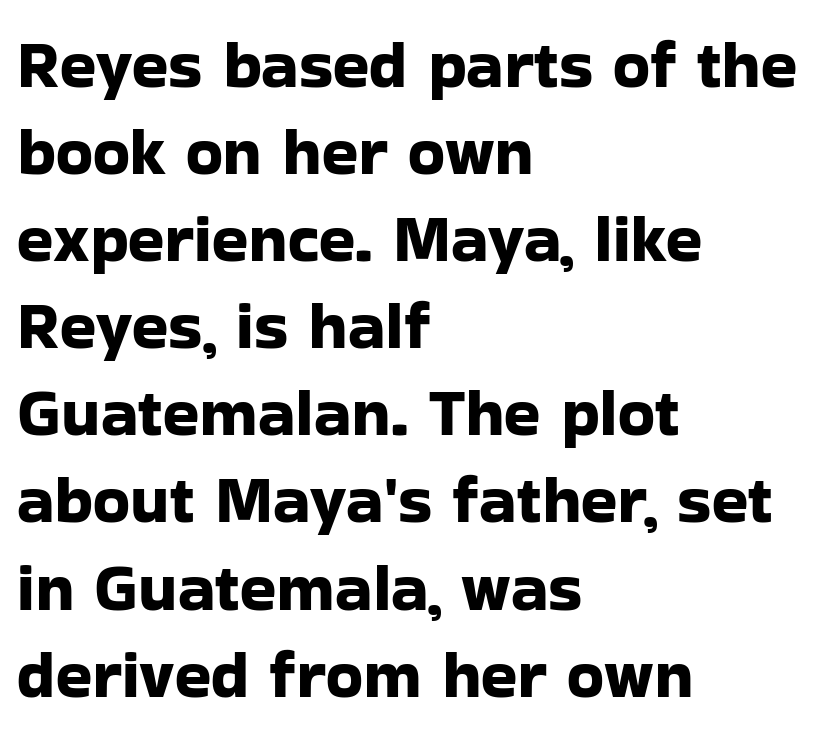
Look at the tracking — it's just the regular setting, nothing added. The space beneath each line is pristine and unruled. Notice how the passage keeps a crisp vertical edge on the left only. This block has exactly the height ordinary leading produces. The passage shown is typeset with a sans-serif family. This is roman type, the default non-slanted kind.
